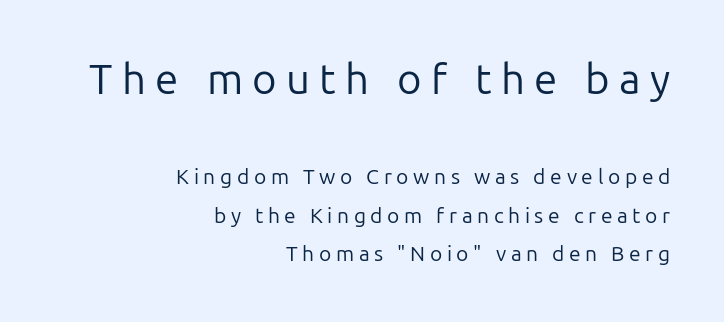
Does the lettering tilt? It doesn't — this is upright. The rendering uses natural spacing where letterforms have individual widths. The passage shown is typeset with a sans-serif family. Large over small — that's the arrangement of the two blocks here.
